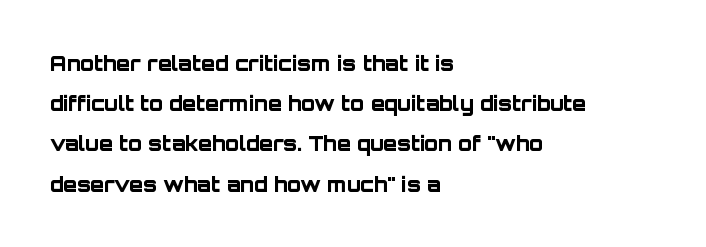
{"italic": "no", "bold": "yes", "underline": "no", "align": "left", "line_spacing": "loose", "line_spacing_ratio": 2.01, "letter_spacing": "normal", "letter_spacing_em": 0.0, "glyph_px": 20}
